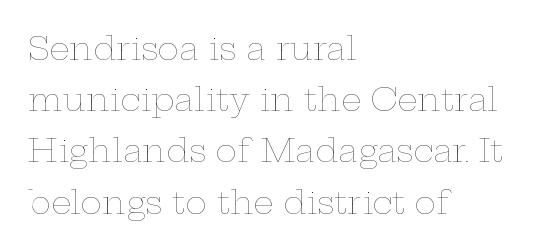
Q: Is the text bold? A: No.
Q: Is the text italic (slanted)? A: No, it is upright.
Q: Is the text underlined? A: No.
Q: How is the paragraph aligned? A: Left-aligned.
Q: Is the spacing between letters normal or unusually wide? A: Normal.
Q: Is the spacing between lines tight, normal or loose? A: Normal.
Q: Width (condensed, normal, or wide)? A: Wide.
Q: Stroke contrast? A: Low.
Q: x-height? A: Medium.
Q: Monospaced? A: No.
